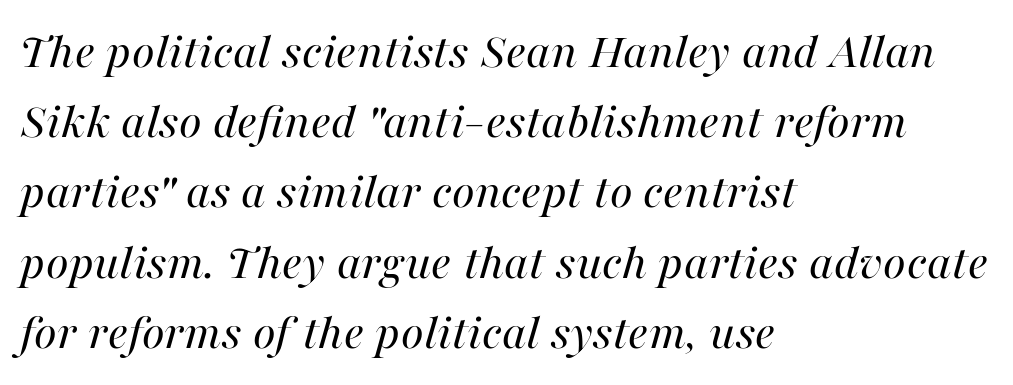
Do the characters align in a grid? No, the font is proportional. Short and long lines alike share a common starting point at left. Standard letterfit; no display-style spreading of the glyphs. If you measured baseline to baseline, you'd find a middling distance. The face used here has a pronounced slope to its letters. Unmarked baselines from the first word to the last.
